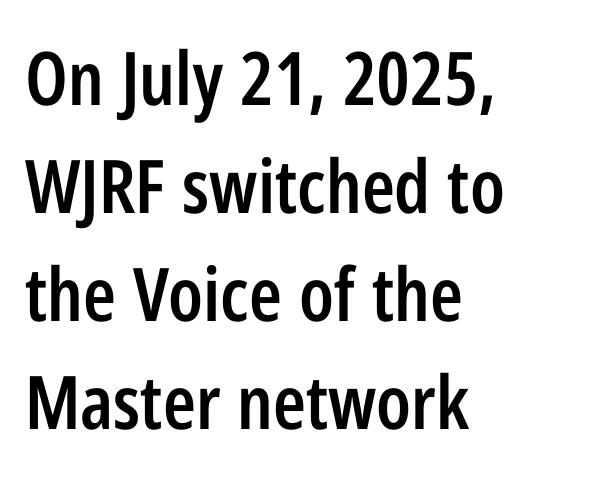
Q: Is the text bold? A: Semi-bold.
Q: Is the text italic (slanted)? A: No, it is upright.
Q: Is the typeface a serif or a sans-serif typeface? A: Sans-serif.
Q: Is the text underlined? A: No.
Q: How is the paragraph aligned? A: Left-aligned.
Q: Is the spacing between letters normal or unusually wide? A: Normal.
Q: Is the spacing between lines tight, normal or loose? A: Normal.
Q: Width (condensed, normal, or wide)? A: Condensed.
Q: Stroke contrast? A: Low.
Q: x-height? A: Medium.
Q: Monospaced? A: No.
